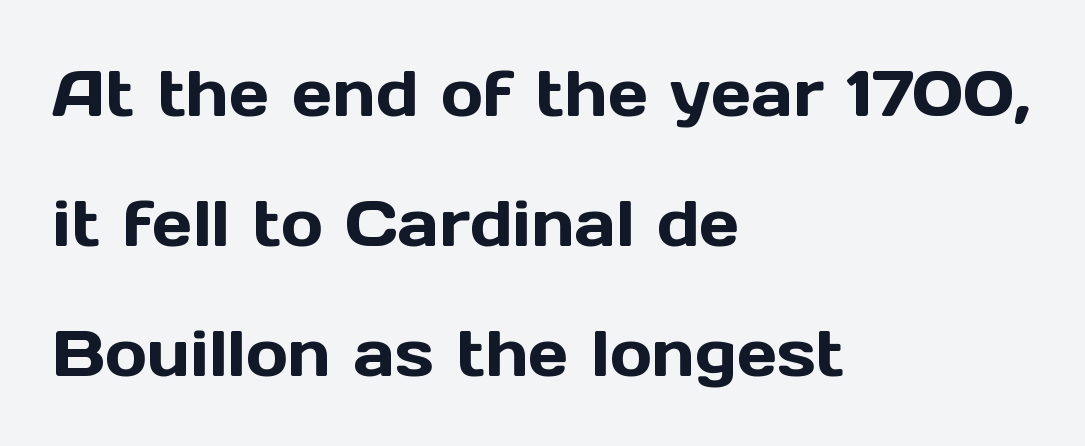
Q: Is the text italic (slanted)? A: No, it is upright.
Q: Is the typeface a serif or a sans-serif typeface? A: Sans-serif.
Q: Is the text underlined? A: No.
Q: How is the paragraph aligned? A: Left-aligned.
Q: Is the spacing between letters normal or unusually wide? A: Normal.
Q: Is the spacing between lines tight, normal or loose? A: Loose.
Q: Width (condensed, normal, or wide)? A: Normal.
Q: x-height? A: Medium.
Q: Monospaced? A: No.
